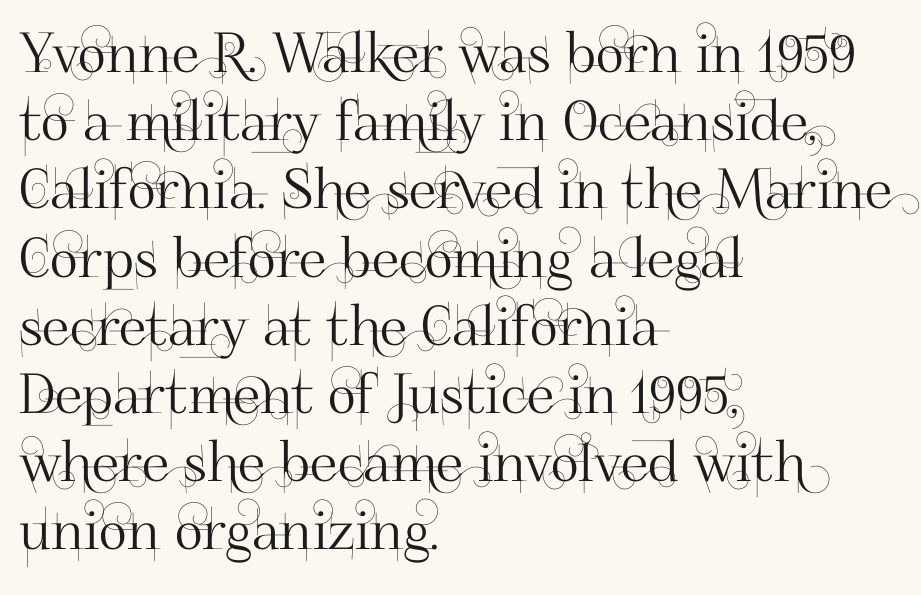
The image shows 55 px sans-serif type, upright; set left-aligned, line spacing 1.24x, normal letter spacing, not underlined; high stroke contrast and a small x-height.
